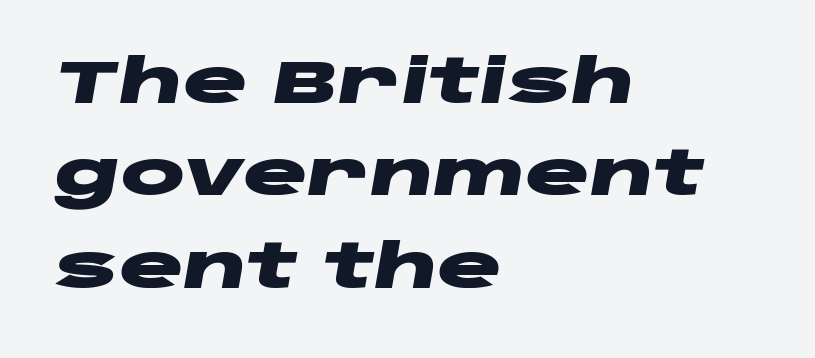
{"italic": "yes", "lean": "right", "slant_degrees": 10, "bold": "yes", "weight": "heavy", "width": "wide", "stroke_contrast": "low", "x_height": "large", "monospaced": "no", "underline": "no", "align": "left", "line_spacing": "normal", "line_spacing_ratio": 1.54, "letter_spacing": "normal", "letter_spacing_em": 0.0, "glyph_px": 60}
